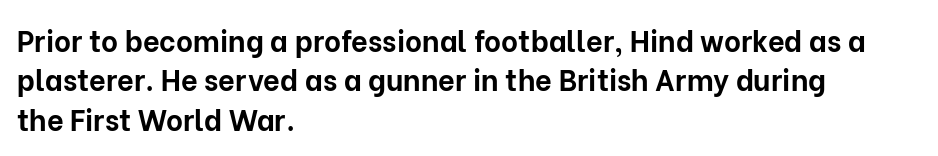
{"serif": "no", "italic": "no", "bold": "yes", "weight": "bold", "width": "normal", "stroke_contrast": "low", "x_height": "medium", "monospaced": "no", "underline": "no", "align": "left", "line_spacing": "normal", "line_spacing_ratio": 1.36, "letter_spacing": "normal", "letter_spacing_em": 0.0, "glyph_px": 29}
